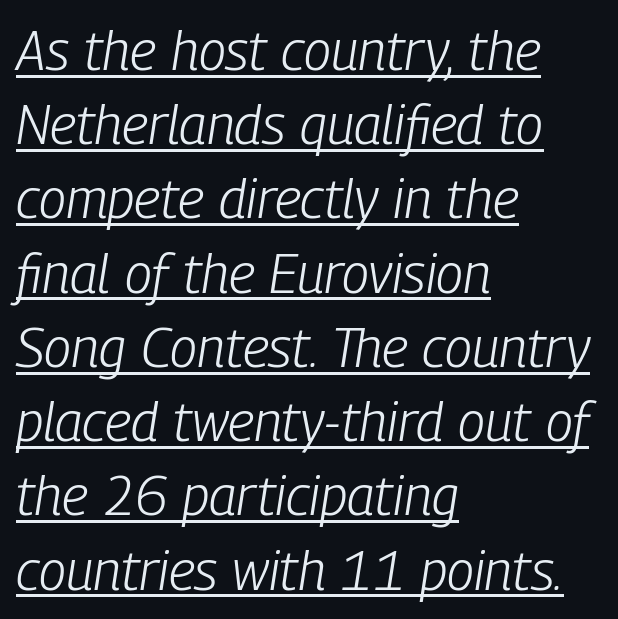
Q: Is the text bold? A: No.
Q: Is the text italic (slanted)? A: Yes, it leans right by about 9 degrees.
Q: Is the text underlined? A: Yes.
Q: How is the paragraph aligned? A: Left-aligned.
Q: Is the spacing between letters normal or unusually wide? A: Normal.
Q: Is the spacing between lines tight, normal or loose? A: Normal.
Q: Width (condensed, normal, or wide)? A: Condensed.
Q: Stroke contrast? A: Low.
Q: x-height? A: Medium.
Q: Monospaced? A: No.
